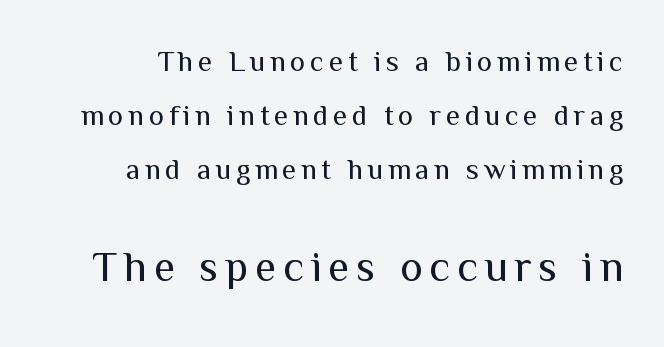
Q: Is the text bold? A: No.
Q: Is the text italic (slanted)? A: No, it is upright.
Q: Is the typeface a serif or a sans-serif typeface? A: Sans-serif.
Q: Is the text underlined? A: No.
Q: Which block of text is set in a larger size, the first (top) or the second (bottom)? A: The second (bottom) one.
Q: Width (condensed, normal, or wide)? A: Normal.
Q: Stroke contrast? A: Medium.
Q: x-height? A: Medium.
Q: Monospaced? A: No.
